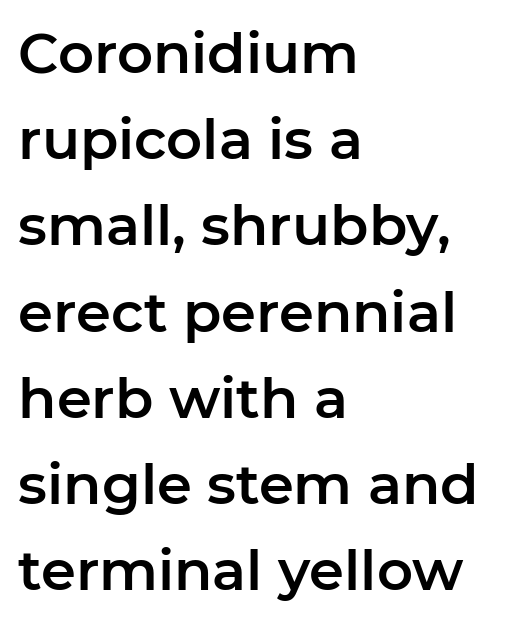
Q: Is the text italic (slanted)? A: No, it is upright.
Q: Is the typeface a serif or a sans-serif typeface? A: Sans-serif.
Q: Is the text underlined? A: No.
Q: How is the paragraph aligned? A: Left-aligned.
Q: Is the spacing between letters normal or unusually wide? A: Normal.
Q: Is the spacing between lines tight, normal or loose? A: Normal.
Q: Width (condensed, normal, or wide)? A: Normal.
Q: Stroke contrast? A: Low.
Q: x-height? A: Medium.
Q: Monospaced? A: No.
